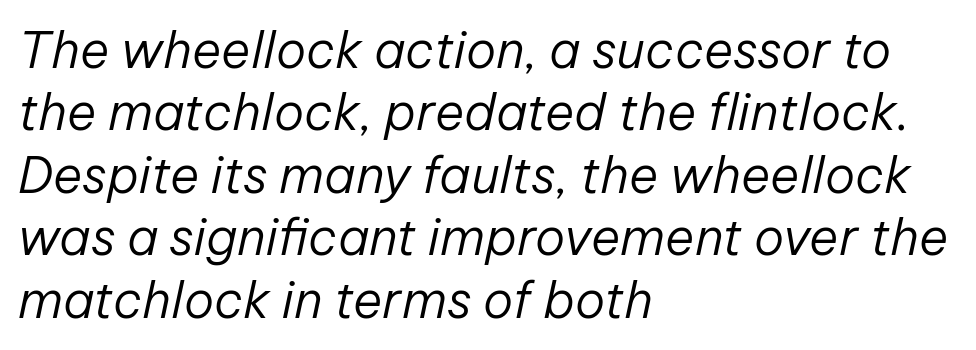
Stems and bowls with no extra thickness — not bold. Baseline-to-baseline distance is the conventional proportion of letter height. The rendering uses natural spacing where letterforms have individual widths. Lines of text with bare space underneath. The passage shown leans; its letterforms are oblique.
